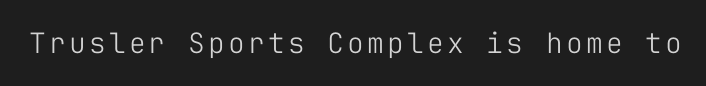
Weight: in the light-to-regular range. Type without underlining. Fixed-width glyphs throughout — classic coding-font behaviour. Are there feet on the stems? There aren't — it's a sans.
